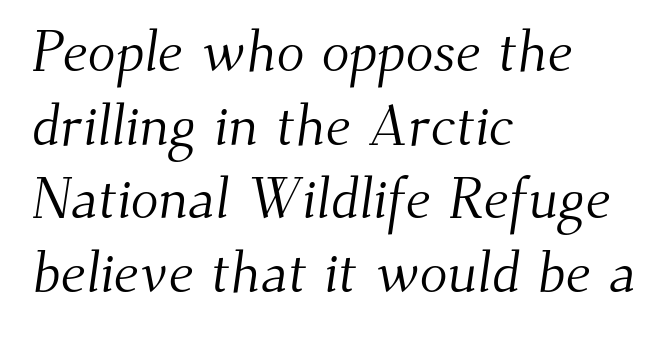
Q: Is the text bold? A: No.
Q: Is the typeface a serif or a sans-serif typeface? A: Serif.
Q: Is the text underlined? A: No.
Q: How is the paragraph aligned? A: Left-aligned.
Q: Is the spacing between letters normal or unusually wide? A: Normal.
Q: Is the spacing between lines tight, normal or loose? A: Normal.
Q: Width (condensed, normal, or wide)? A: Normal.
Q: Stroke contrast? A: Medium.
Q: x-height? A: Small.
Q: Monospaced? A: No.
